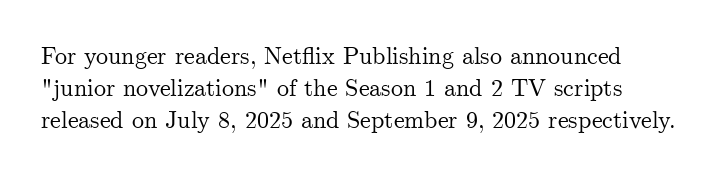
Q: Is the text italic (slanted)? A: No, it is upright.
Q: Is the text underlined? A: No.
Q: Is the spacing between letters normal or unusually wide? A: Normal.
Q: Is the spacing between lines tight, normal or loose? A: Normal.
